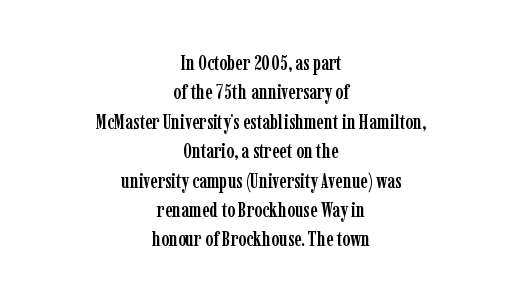
Q: Is the text italic (slanted)? A: No, it is upright.
Q: Is the text underlined? A: No.
Q: How is the paragraph aligned? A: Centered.
Q: Is the spacing between letters normal or unusually wide? A: Normal.
Q: Is the spacing between lines tight, normal or loose? A: Normal.
